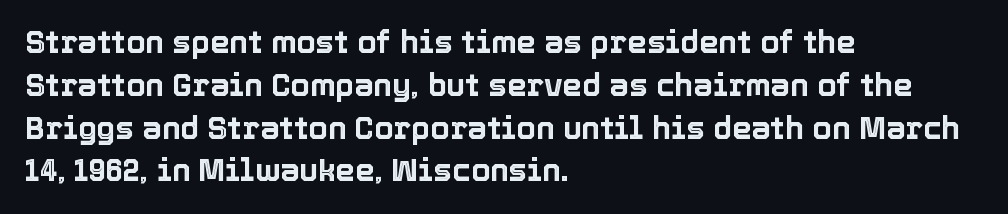
The image shows 31 px text type, upright; set left-aligned, normal line spacing (1.38x), normal letter spacing, not underlined; a medium x-height.
